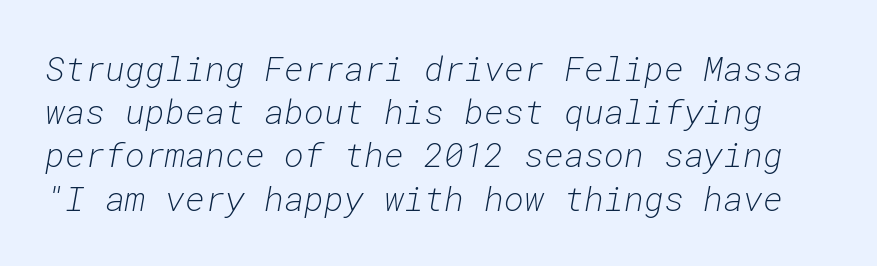
The cut favours lightness, reaching ordinary text weight at its darkest. Underline: absent. Looks like terminal output: every glyph gets an equal slot. Regular leading. This sample uses an oblique cut, with every glyph tilted off the vertical.
